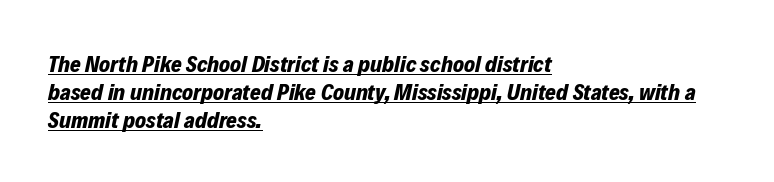
The image shows 23 px bold type, italic (leaning right); set left-aligned, line spacing 1.22x, normal letter spacing, underlined.
